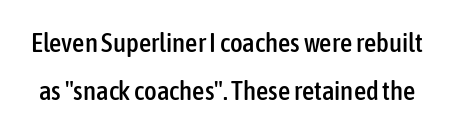
Q: Is the text italic (slanted)? A: No, it is upright.
Q: Is the text underlined? A: No.
Q: Is the spacing between letters normal or unusually wide? A: Normal.
